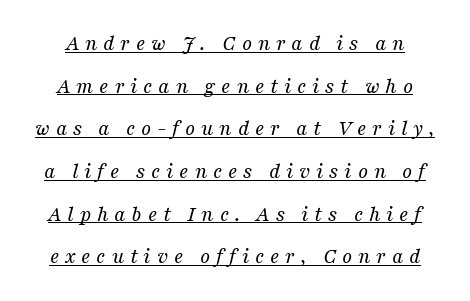
Q: Is the text bold? A: No.
Q: Is the text italic (slanted)? A: Yes, it leans right by about 16 degrees.
Q: Is the text underlined? A: Yes.
Q: Is the spacing between letters normal or unusually wide? A: Unusually wide.
Q: Is the spacing between lines tight, normal or loose? A: Loose.
